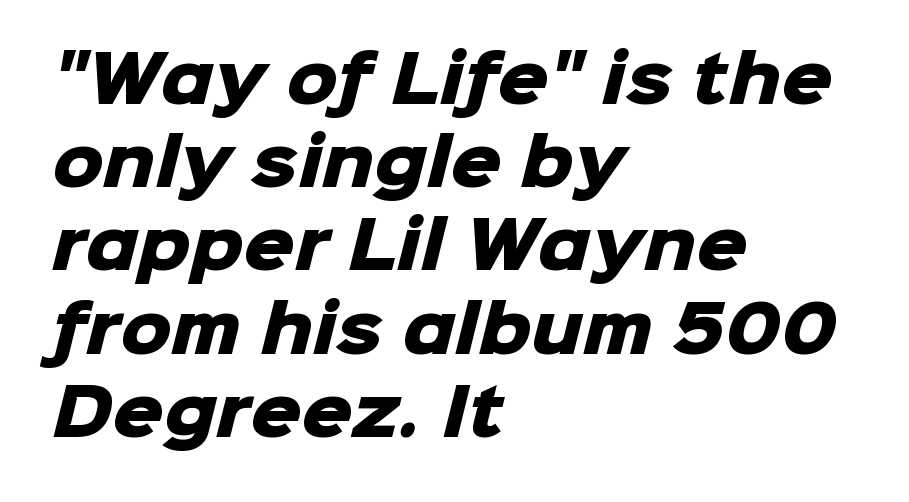
The letterforms sit shoulder to shoulder at normal distance. Unlike a traditional serif, this face leaves its strokes unadorned. The space directly below the letters is spotless. These lines are rendered in a variable-pitch font. Plenty of ink on the page — the face is bold. Left-aligned paragraph, ragged on the right.
